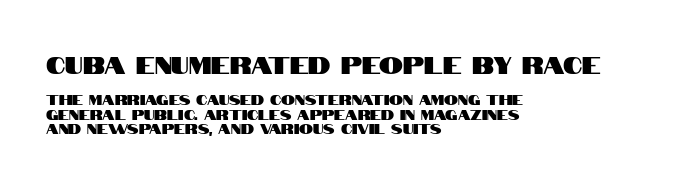
The image shows 24 px text type, upright; set left-aligned, tight line spacing (1.01x), normal letter spacing, not underlined; the first (top) block is 1.71x larger.
